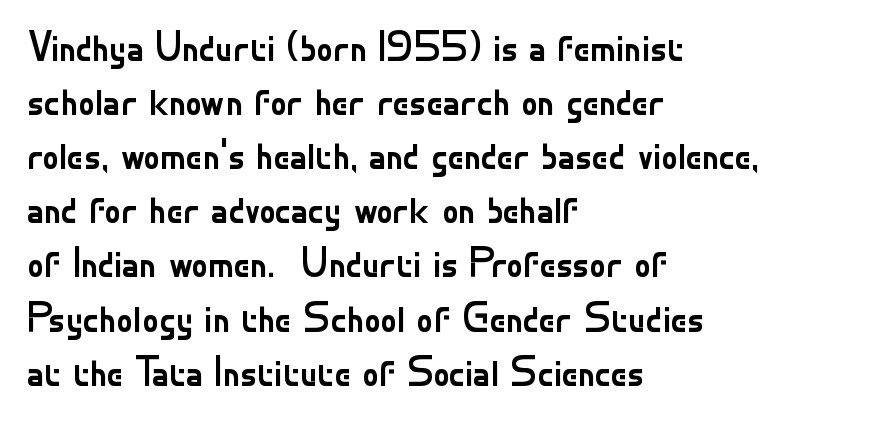
Q: Is the text bold? A: No.
Q: Is the text italic (slanted)? A: No, it is upright.
Q: Is the typeface a serif or a sans-serif typeface? A: Sans-serif.
Q: Is the text underlined? A: No.
Q: How is the paragraph aligned? A: Left-aligned.
Q: Is the spacing between letters normal or unusually wide? A: Normal.
Q: Is the spacing between lines tight, normal or loose? A: Normal.
Q: Width (condensed, normal, or wide)? A: Normal.
Q: Stroke contrast? A: Low.
Q: x-height? A: Small.
Q: Monospaced? A: No.
